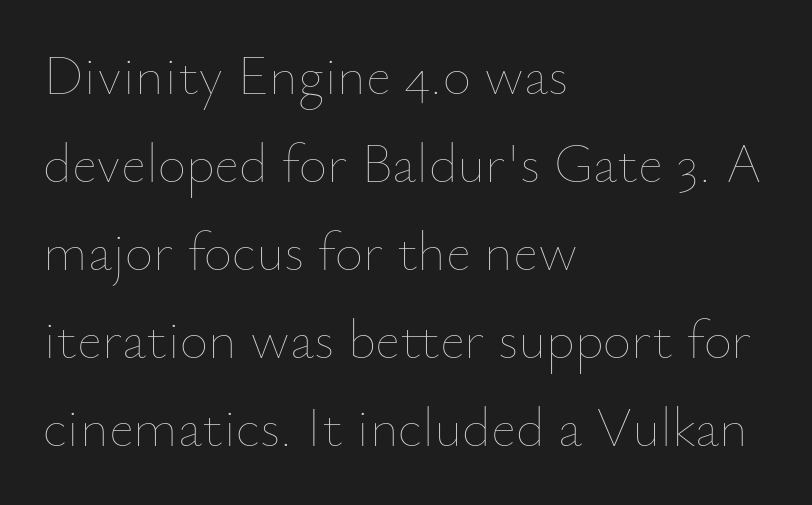
The image shows 55 px thin type, upright; set left-aligned, normal line spacing (1.6x), normal letter spacing, not underlined; low stroke contrast and a small x-height.
